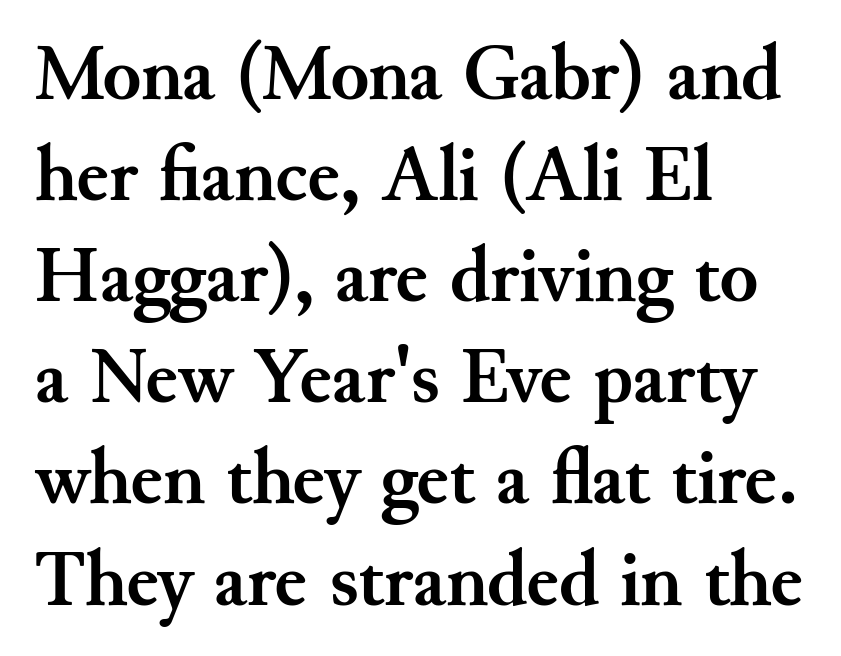
Q: Is the text bold? A: Yes.
Q: Is the text italic (slanted)? A: No, it is upright.
Q: Is the typeface a serif or a sans-serif typeface? A: Serif.
Q: Is the text underlined? A: No.
Q: How is the paragraph aligned? A: Left-aligned.
Q: Is the spacing between letters normal or unusually wide? A: Normal.
Q: Is the spacing between lines tight, normal or loose? A: Normal.
Q: Width (condensed, normal, or wide)? A: Normal.
Q: Stroke contrast? A: Medium.
Q: x-height? A: Small.
Q: Monospaced? A: No.
